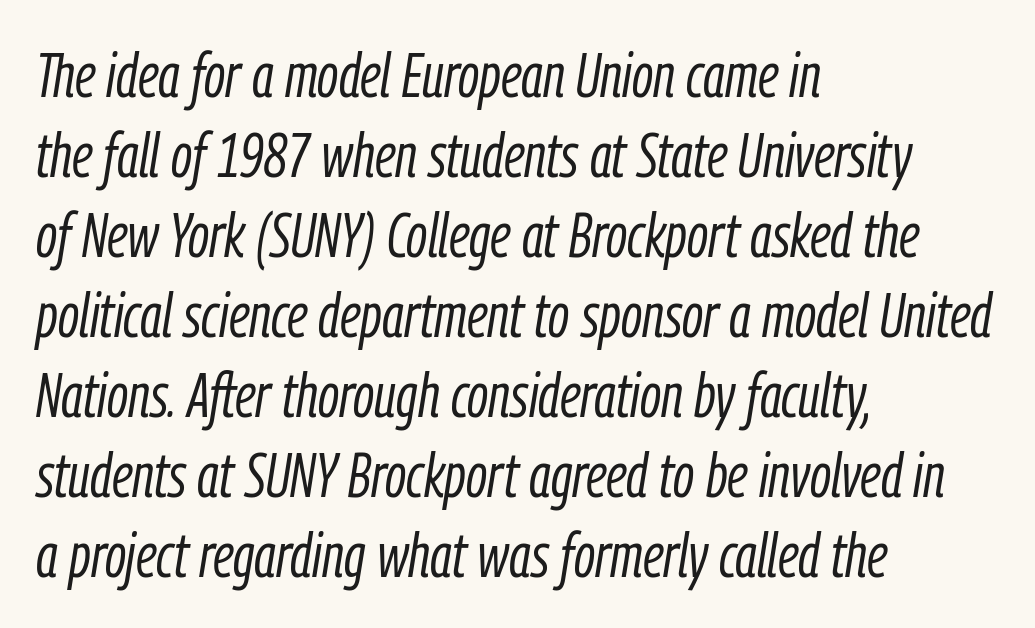
Q: Is the text bold? A: No.
Q: Is the text italic (slanted)? A: Yes, it leans right by about 9 degrees.
Q: Is the text underlined? A: No.
Q: How is the paragraph aligned? A: Left-aligned.
Q: Is the spacing between letters normal or unusually wide? A: Normal.
Q: Is the spacing between lines tight, normal or loose? A: Normal.
Q: Width (condensed, normal, or wide)? A: Condensed.
Q: Stroke contrast? A: Low.
Q: x-height? A: Medium.
Q: Monospaced? A: No.
